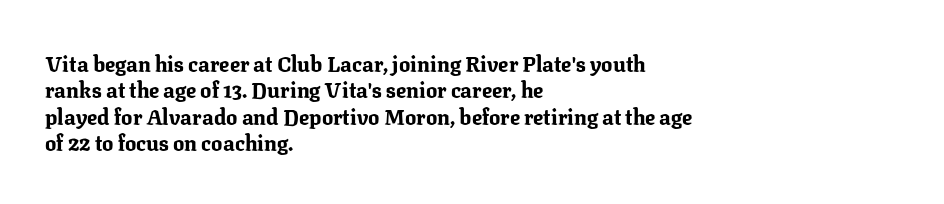
{"italic": "no", "bold": "yes", "underline": "no", "align": "left", "line_spacing": "normal", "line_spacing_ratio": 1.26, "letter_spacing": "normal", "letter_spacing_em": 0.0, "glyph_px": 21}
